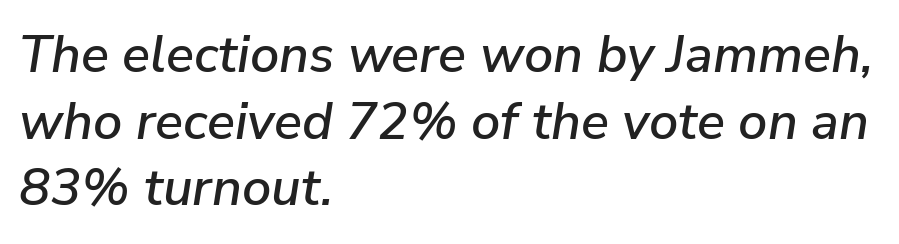
The rendering uses natural spacing where letterforms have individual widths. The area under the type is left untouched. Caption: multi-line text, flush left, ragged right. Does extra space separate the letters? No, they use regular spacing.
